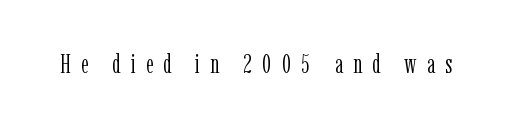
The type sits square on the baseline with zero lean. The weight tops out at a normal text grade. A bare baseline throughout the passage. Does extra space separate the letters? Yes, quite a lot of it.
